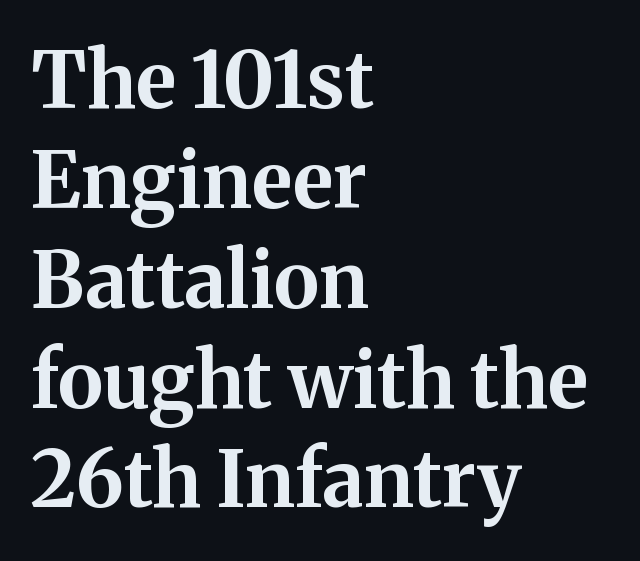
The image shows 78 px bold serif type, upright; set left-aligned, normal line spacing (1.28x), normal letter spacing, not underlined; medium stroke contrast and a medium x-height.
